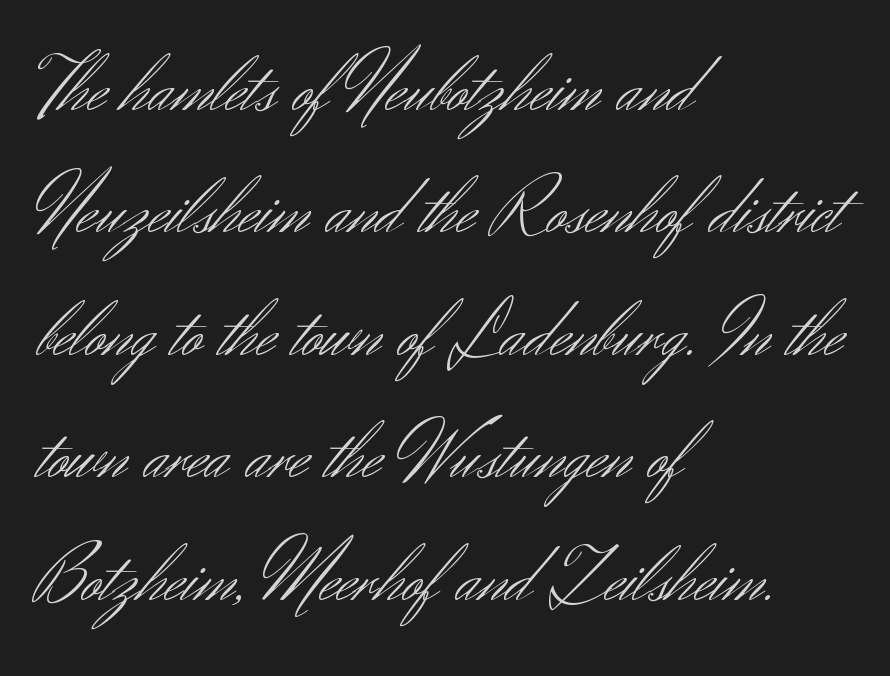
The image shows 80 px light sans-serif type; set left-aligned, normal line spacing (1.53x), normal letter spacing, not underlined; medium stroke contrast and a small x-height.
